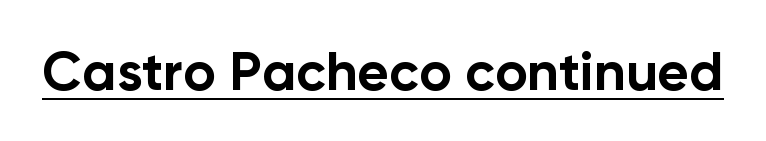
The image shows 55 px bold sans-serif type, upright; set normal letter spacing, underlined; low stroke contrast and a medium x-height.
